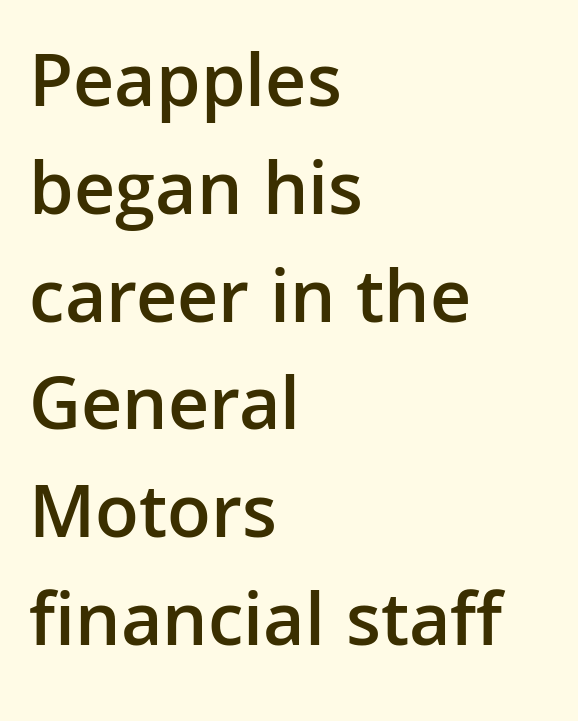
{"serif": "no", "italic": "no", "bold": "semi", "weight": "semibold", "width": "normal", "stroke_contrast": "low", "x_height": "medium", "monospaced": "no", "underline": "no", "align": "left", "line_spacing": "normal", "line_spacing_ratio": 1.4, "letter_spacing": "normal", "letter_spacing_em": 0.0, "glyph_px": 77}
